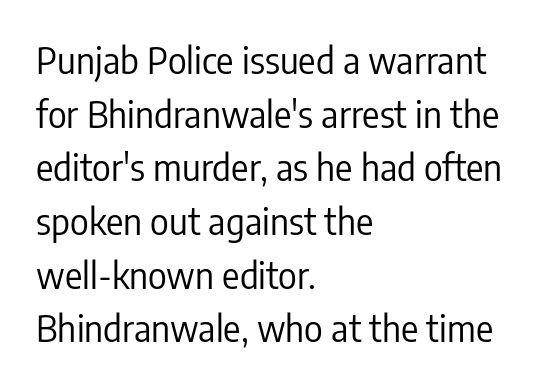
The image shows 36 px regular-weight, condensed sans-serif type, upright; set left-aligned, normal line spacing (1.49x), normal letter spacing, not underlined; low stroke contrast and a medium x-height.
